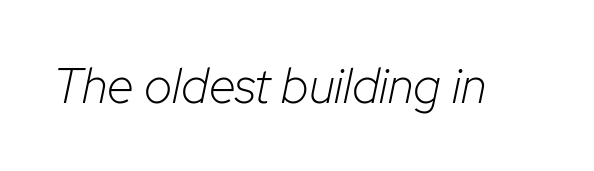
This sample has the flowing, uneven cadence of proportional lettering. Italic? Definitely — the glyphs are oblique. Descenders hang freely into open space. These glyphs show unthickened strokes, regular width or finer. The letters sit at their default tracking, neither squeezed nor spread.
